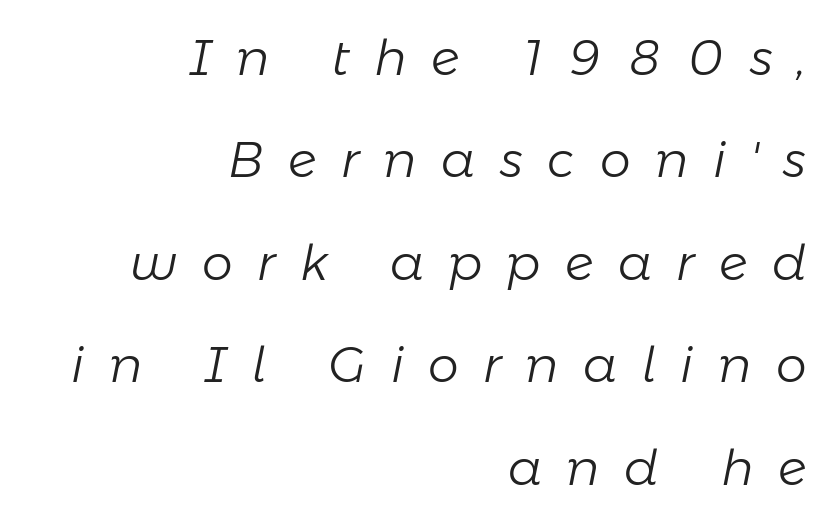
{"italic": "yes", "lean": "right", "slant_degrees": 11, "bold": "no", "weight": "light", "width": "normal", "stroke_contrast": "low", "x_height": "medium", "monospaced": "no", "underline": "no", "align": "right", "line_spacing": "loose", "line_spacing_ratio": 2.09, "letter_spacing": "wide", "letter_spacing_em": 0.5, "glyph_px": 49}
